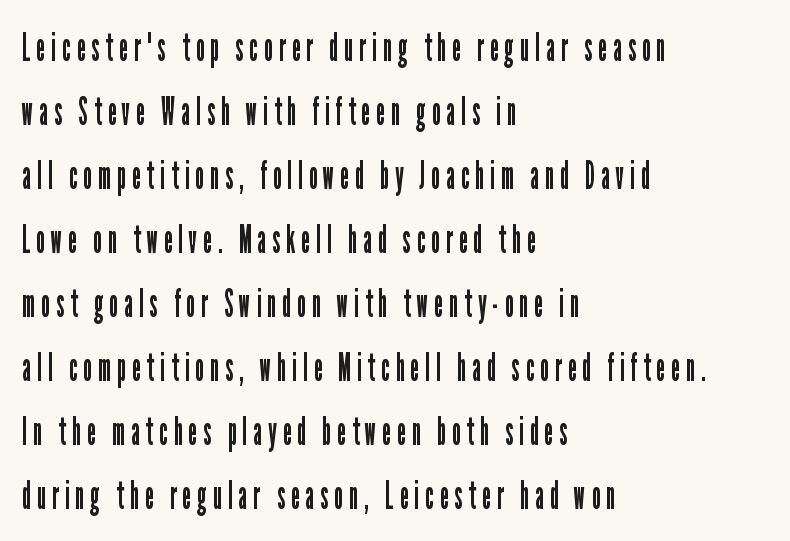
The image shows 40 px regular-weight, condensed sans-serif type, upright; set left-aligned, normal line spacing (1.6x), not underlined; low stroke contrast and a medium x-height.
